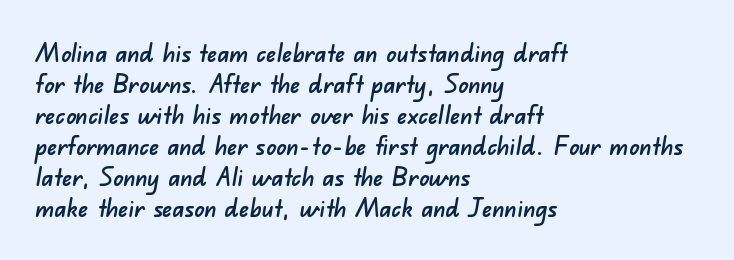
The image shows 25 px text type; set left-aligned, line spacing 1.24x, normal letter spacing, not underlined.
